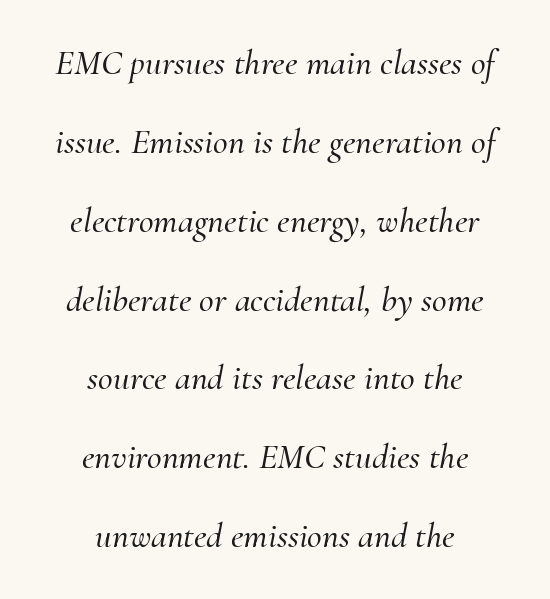
The text block is weighted toward neither margin, spreading evenly from the middle. Slant detected: the letters are inclined. Loosely led — the rows are spread out. The words here are not underlined. Tracking value appears to be zero — textbook default spacing.
